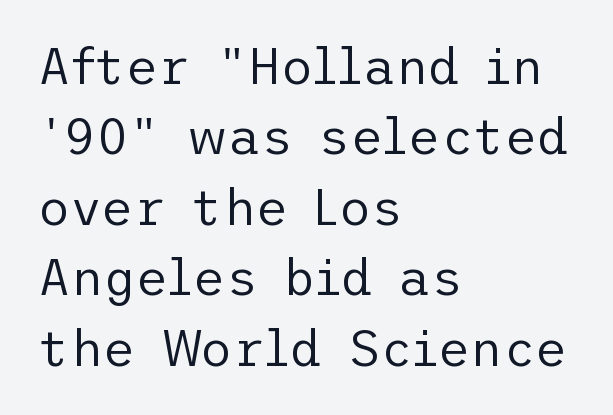
Line beginnings align vertically; line endings do not. This is roman type, the default non-slanted kind. Regarding leading, the lines here are spaced in the standard way. No letter is thick-stroked: the sample isn't bold.
